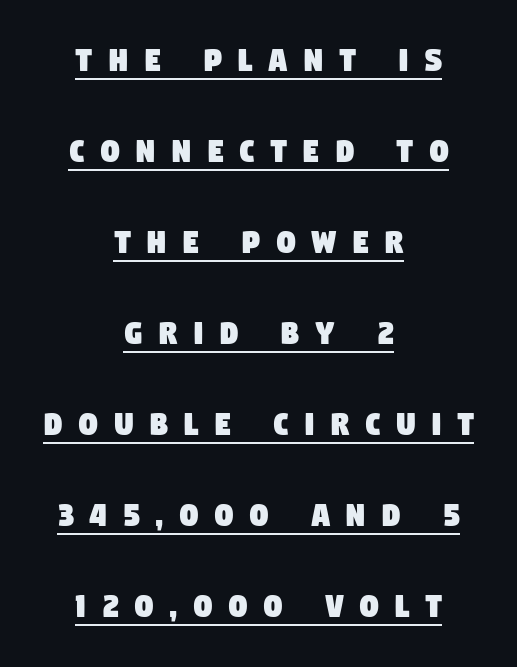
Note: no serifs on the glyphs. In CSS terms this would be text-align: center. Here the glyphs are tracked loosely, breaking word shapes into spaced letters. Interline gaps are noticeably wide in this sample. Character widths vary here, with narrow letters taking less room than wide ones. The lettering is marked with a stroke running underneath it.
